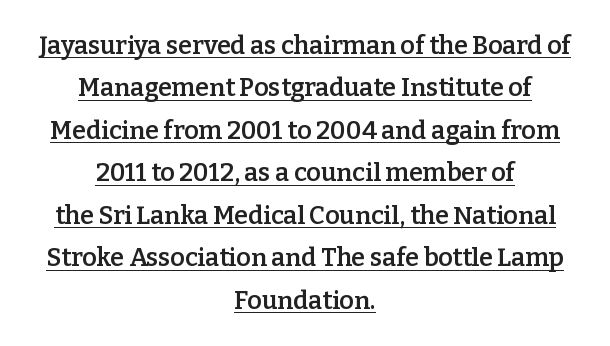
Q: Is the text bold? A: Semi-bold.
Q: Is the text italic (slanted)? A: No, it is upright.
Q: Is the text underlined? A: Yes.
Q: How is the paragraph aligned? A: Centered.
Q: Is the spacing between letters normal or unusually wide? A: Normal.
Q: Is the spacing between lines tight, normal or loose? A: Normal.
